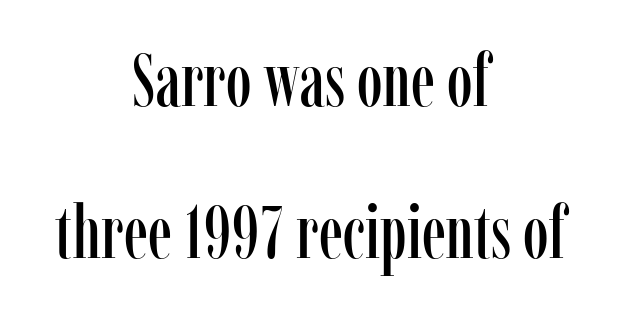
The image shows 74 px condensed serif type, upright; set centered, loose line spacing (2.06x), normal letter spacing, not underlined; low stroke contrast and a medium x-height.
